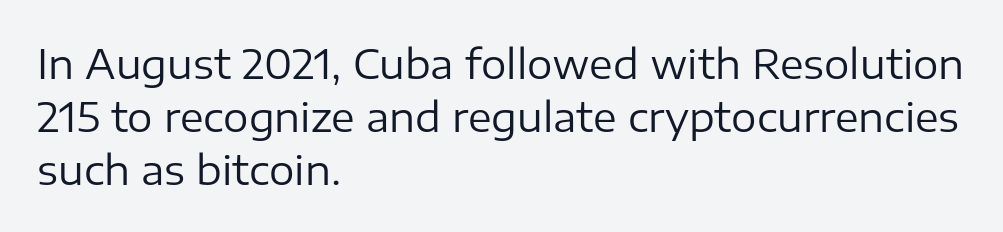
{"serif": "no", "italic": "no", "bold": "no", "weight": "regular", "width": "normal", "stroke_contrast": "low", "x_height": "medium", "monospaced": "no", "underline": "no", "align": "left", "line_spacing": "normal", "line_spacing_ratio": 1.33, "letter_spacing": "normal", "letter_spacing_em": 0.0, "glyph_px": 40}
